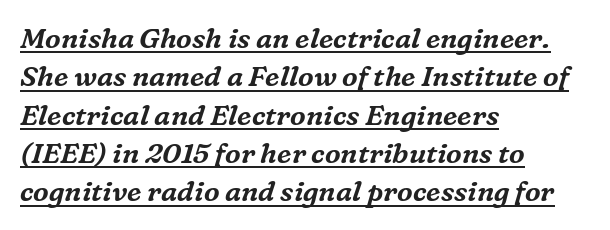
{"serif": "yes", "italic": "yes", "lean": "right", "slant_degrees": 16, "width": "normal", "stroke_contrast": "medium", "x_height": "medium", "monospaced": "no", "underline": "yes", "align": "left", "line_spacing": "normal", "line_spacing_ratio": 1.37, "letter_spacing": "normal", "letter_spacing_em": 0.0, "glyph_px": 28}
